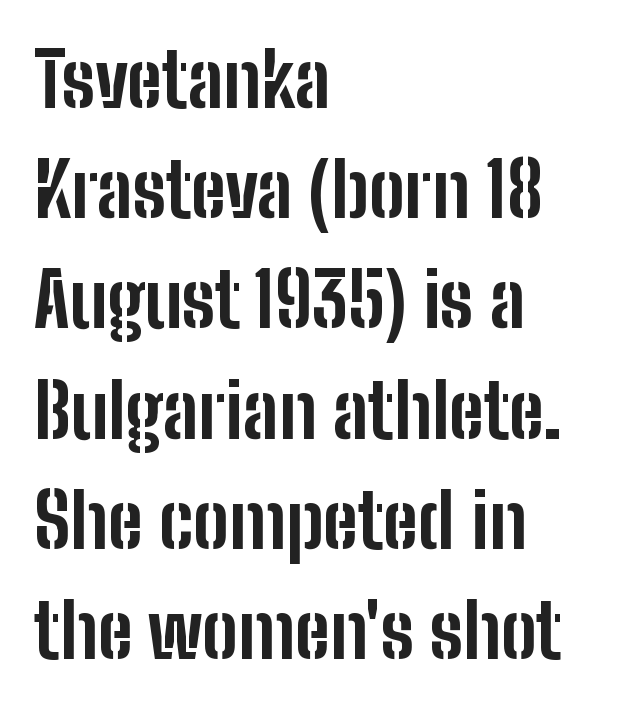
Q: Is the text bold? A: Yes.
Q: Is the text italic (slanted)? A: No, it is upright.
Q: Is the typeface a serif or a sans-serif typeface? A: Sans-serif.
Q: Is the text underlined? A: No.
Q: How is the paragraph aligned? A: Left-aligned.
Q: Is the spacing between letters normal or unusually wide? A: Normal.
Q: Is the spacing between lines tight, normal or loose? A: Normal.
Q: Width (condensed, normal, or wide)? A: Condensed.
Q: Stroke contrast? A: Low.
Q: x-height? A: Medium.
Q: Monospaced? A: No.
